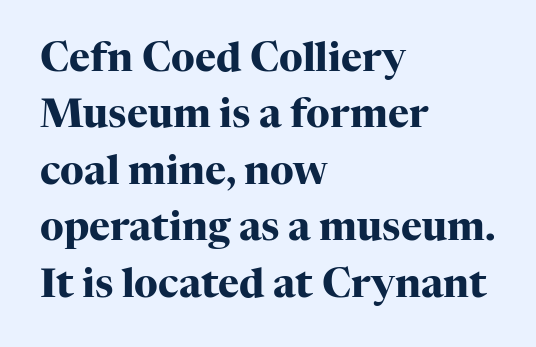
Q: Is the text bold? A: Yes.
Q: Is the text italic (slanted)? A: No, it is upright.
Q: Is the typeface a serif or a sans-serif typeface? A: Serif.
Q: Is the text underlined? A: No.
Q: How is the paragraph aligned? A: Left-aligned.
Q: Is the spacing between letters normal or unusually wide? A: Normal.
Q: Is the spacing between lines tight, normal or loose? A: Normal.
Q: Width (condensed, normal, or wide)? A: Normal.
Q: Stroke contrast? A: High.
Q: x-height? A: Medium.
Q: Monospaced? A: No.
